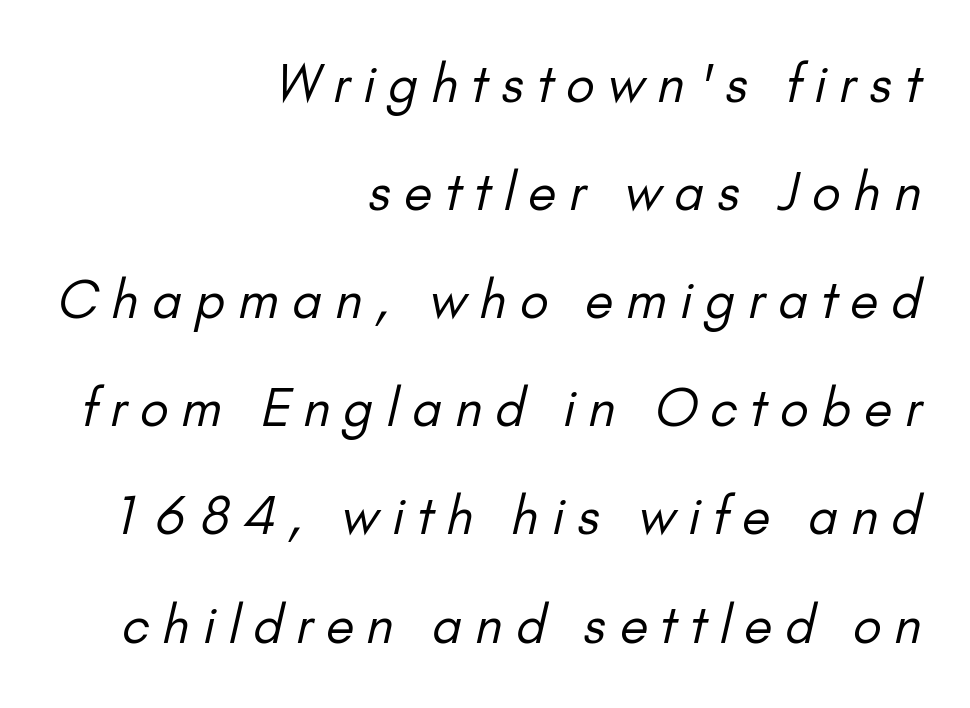
Q: Is the text bold? A: No.
Q: Is the typeface a serif or a sans-serif typeface? A: Sans-serif.
Q: Is the text underlined? A: No.
Q: How is the paragraph aligned? A: Right-aligned.
Q: Is the spacing between letters normal or unusually wide? A: Unusually wide.
Q: Is the spacing between lines tight, normal or loose? A: Loose.
Q: Width (condensed, normal, or wide)? A: Normal.
Q: Stroke contrast? A: Low.
Q: x-height? A: Small.
Q: Monospaced? A: No.
